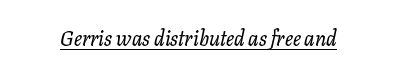
{"italic": "yes", "lean": "right", "slant_degrees": 11, "underline": "yes", "letter_spacing": "normal", "letter_spacing_em": 0.0, "glyph_px": 21}
